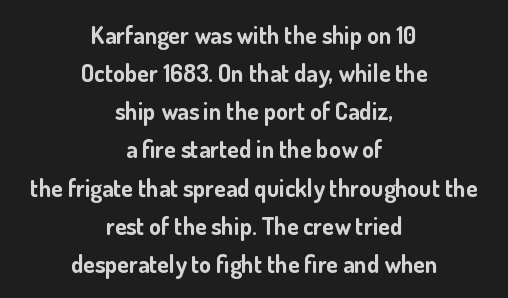
Compared with a flush-left layout, this one balances lines on the center instead. Weight: bold. Nobody drew a line under any word here. Characters remain perfectly vertical along every line.
